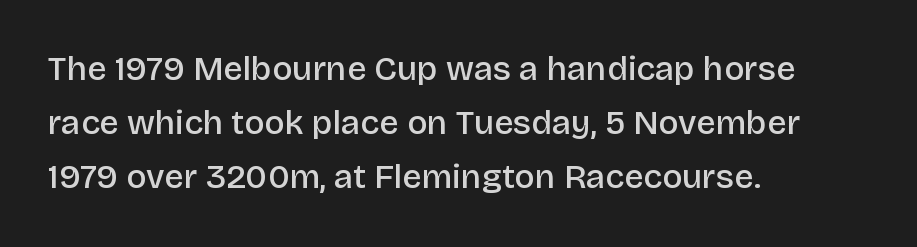
Q: Is the text bold? A: Semi-bold.
Q: Is the text italic (slanted)? A: No, it is upright.
Q: Is the typeface a serif or a sans-serif typeface? A: Sans-serif.
Q: Is the text underlined? A: No.
Q: How is the paragraph aligned? A: Left-aligned.
Q: Is the spacing between letters normal or unusually wide? A: Normal.
Q: Is the spacing between lines tight, normal or loose? A: Normal.
Q: Width (condensed, normal, or wide)? A: Normal.
Q: Stroke contrast? A: Low.
Q: x-height? A: Large.
Q: Monospaced? A: No.
